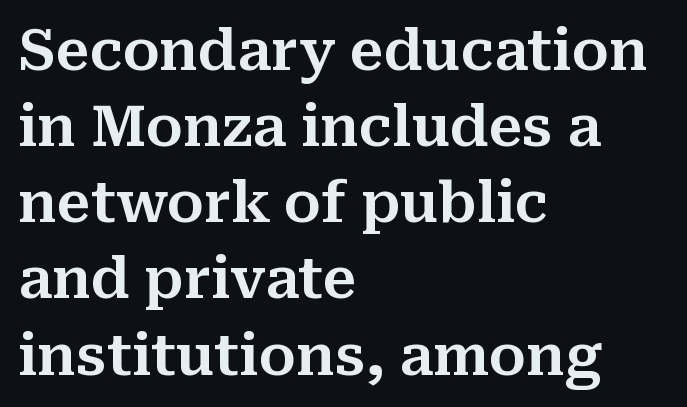
Q: Is the text italic (slanted)? A: No, it is upright.
Q: Is the typeface a serif or a sans-serif typeface? A: Serif.
Q: Is the text underlined? A: No.
Q: How is the paragraph aligned? A: Left-aligned.
Q: Is the spacing between letters normal or unusually wide? A: Normal.
Q: Is the spacing between lines tight, normal or loose? A: Normal.
Q: Width (condensed, normal, or wide)? A: Normal.
Q: Stroke contrast? A: Medium.
Q: x-height? A: Medium.
Q: Monospaced? A: No.
